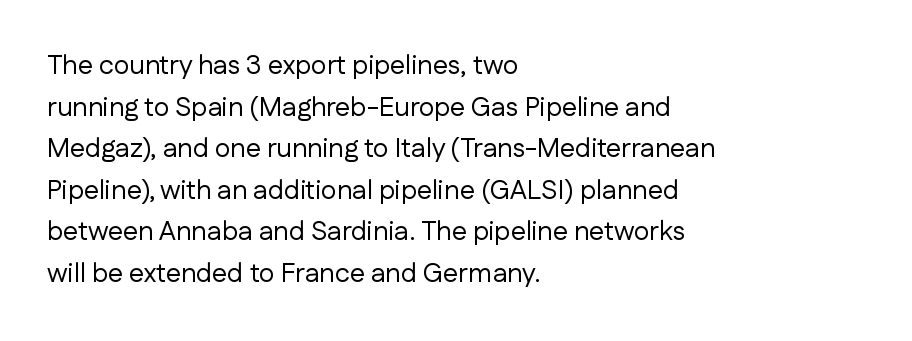
This sample uses an upright cut, with every glyph sitting square on the baseline. Lines of text with bare space underneath. The setting favours the left margin, as ordinary paragraphs usually do. Leading: standard. The typesetting does not lean heavy: it is not bold. You could call the tracking neutral — neither tight nor loose.
